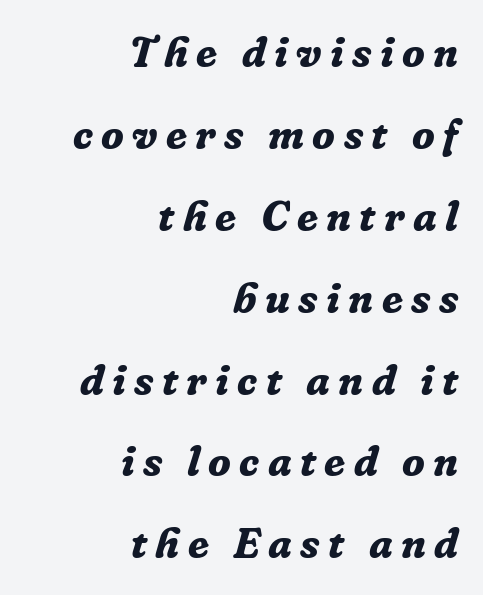
The image shows 42 px bold serif type, italic (leaning right); set right-aligned, loose line spacing (1.95x), unusually wide letter spacing (+0.2 em), not underlined; low stroke contrast and a medium x-height.
